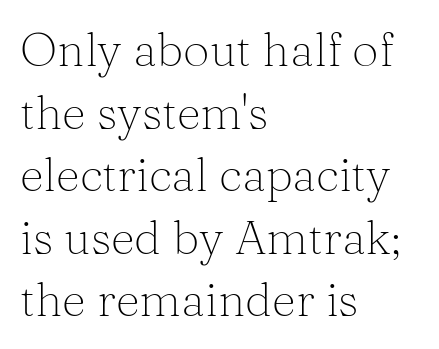
The image shows 47 px light serif type, upright; set left-aligned, normal line spacing (1.33x), normal letter spacing, not underlined; medium stroke contrast and a medium x-height.
